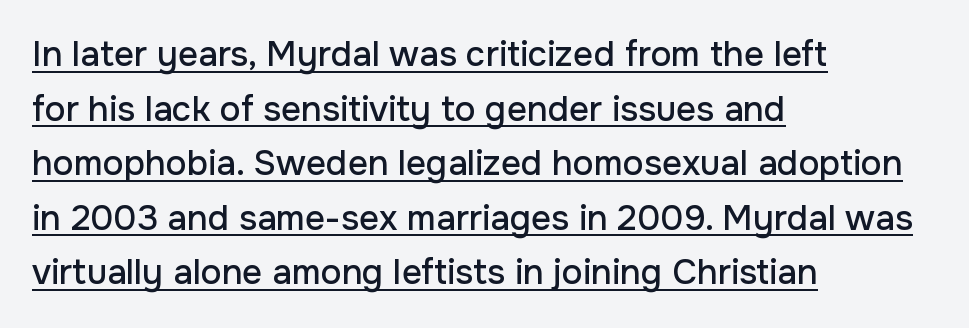
Rendered with straight, roman letterforms. Teacher's note: observe the even left margin — that is flush-left alignment. The letters carry no serifs — their stems end cleanly without finishing strokes. The face used here is proportionally spaced, like ordinary book or web type.
